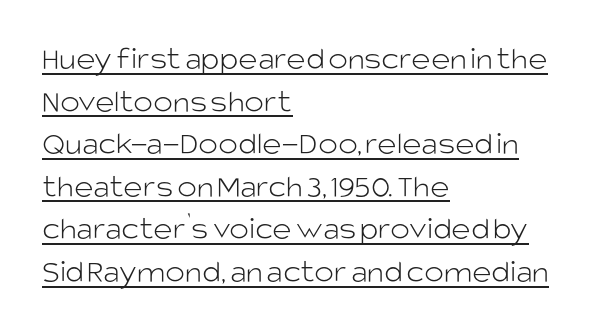
{"serif": "no", "italic": "no", "bold": "no", "weight": "light", "width": "normal", "stroke_contrast": "low", "x_height": "large", "monospaced": "no", "underline": "yes", "align": "left", "line_spacing": "normal", "line_spacing_ratio": 1.29, "letter_spacing": "normal", "letter_spacing_em": 0.0, "glyph_px": 33}
